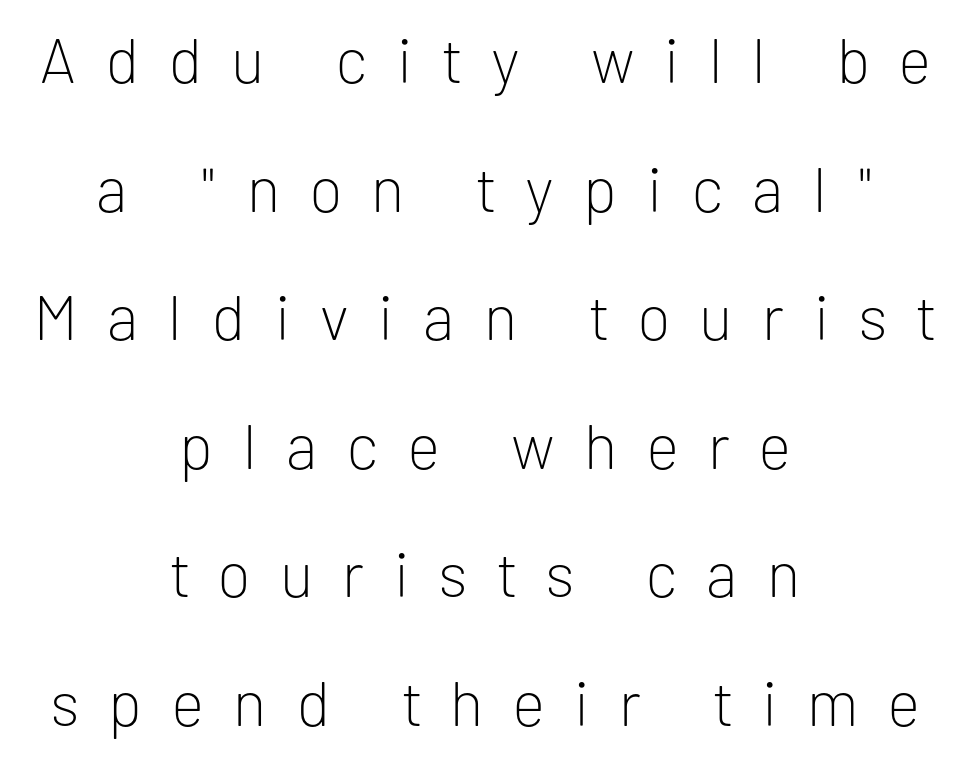
The image shows 63 px light sans-serif type, upright; set centered, loose line spacing (2.04x), unusually wide letter spacing (+0.47 em), not underlined; low stroke contrast and a medium x-height.
